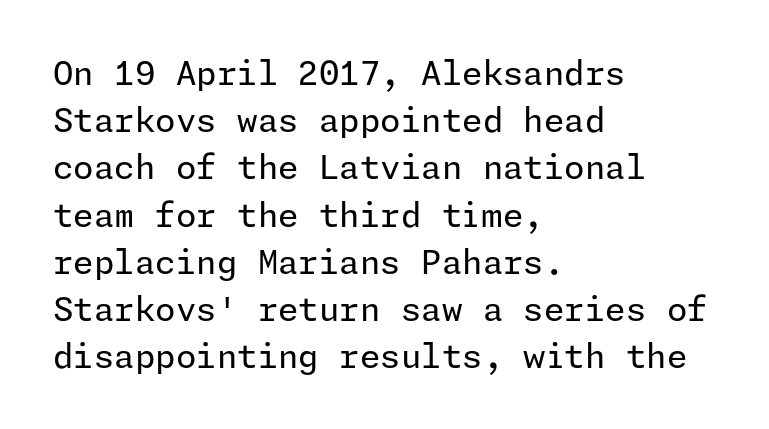
{"serif": "no", "italic": "no", "bold": "no", "weight": "regular", "width": "normal", "stroke_contrast": "low", "x_height": "medium", "underline": "no", "align": "left", "line_spacing": "normal", "line_spacing_ratio": 1.43, "letter_spacing": "normal", "letter_spacing_em": 0.0, "glyph_px": 33}
